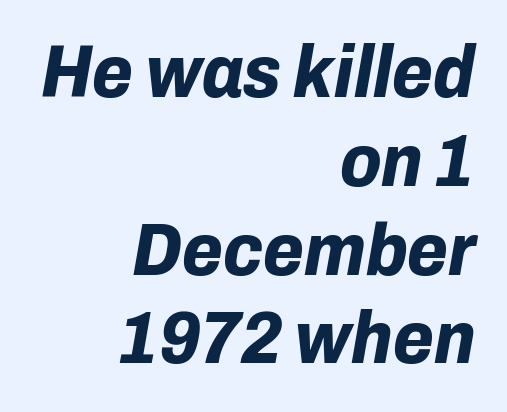
The image shows 74 px bold type, italic (leaning right); set right-aligned, line spacing 1.2x, normal letter spacing, not underlined; low stroke contrast and a medium x-height.
